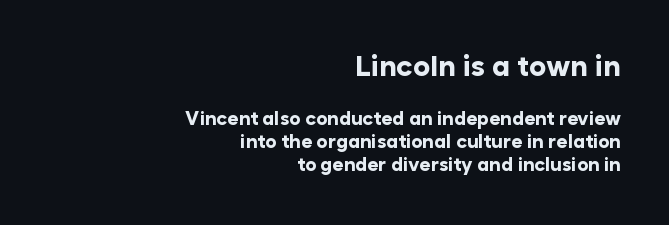
Decoration check: the copy has no underline. The emphasis by scale lands on block number one, above. Students, note that the glyphs here touch the page at normal intervals. Serifs: no, the terminals of the letterforms are clean.
